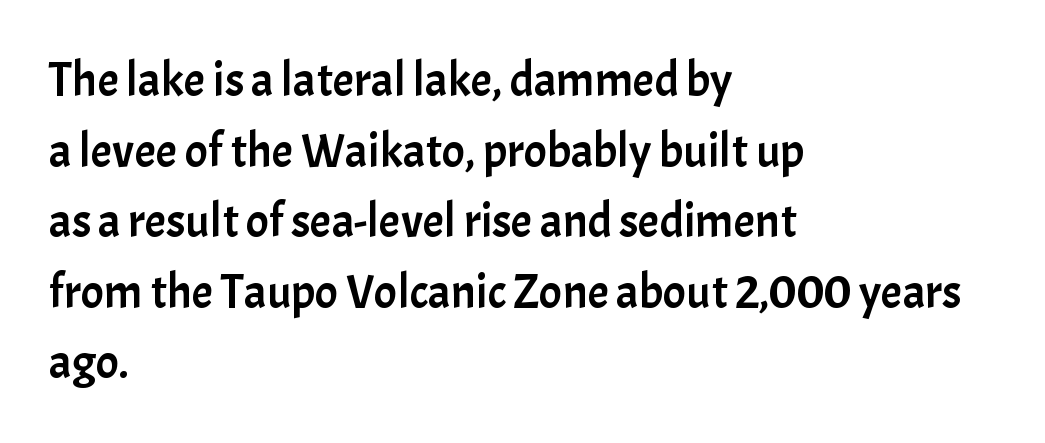
The specimen omits any rule beneath the text block's lines. Visually the block forms a straight wall on the left and a jagged coastline on the right. Do the letters lean? They stand straight. The gaps between neighbouring characters are ordinary and unremarkable. These lines are rendered in a variable-pitch font. Compared with typical paragraphs, the rows here are spaced about the same.
